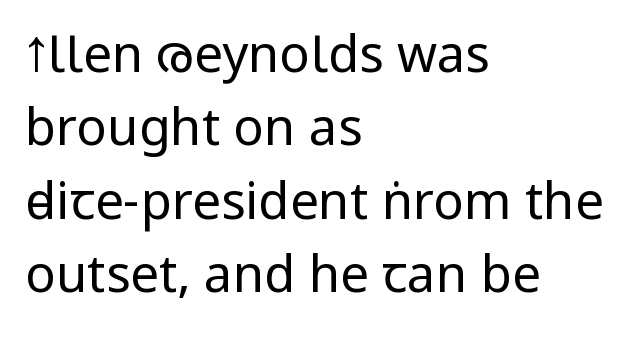
{"serif": "no", "italic": "no", "bold": "no", "weight": "regular", "width": "condensed", "stroke_contrast": "low", "underline": "no", "align": "left", "line_spacing": "normal", "line_spacing_ratio": 1.44, "letter_spacing": "normal", "letter_spacing_em": 0.0, "glyph_px": 51}
